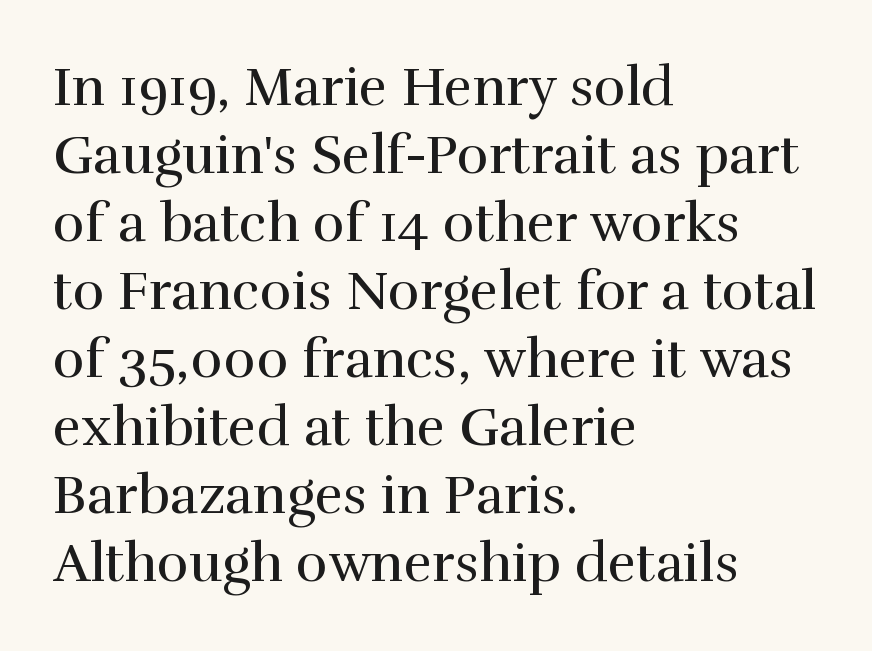
Every row of glyphs begins at an identical x-position on the left. No chunkiness to these letters — they're not bold. Glyph-to-glyph distance matches everyday printed text. Leading matches the norm, producing a regular column.
